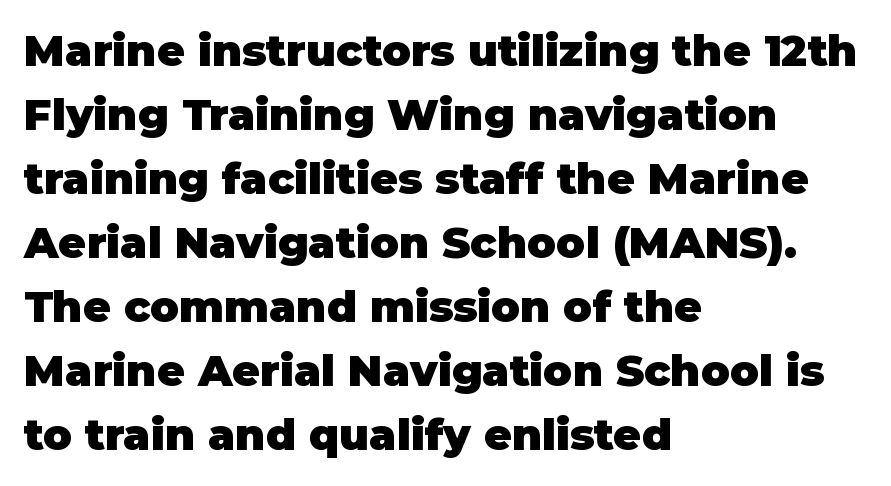
Q: Is the text bold? A: Yes.
Q: Is the text italic (slanted)? A: No, it is upright.
Q: Is the typeface a serif or a sans-serif typeface? A: Sans-serif.
Q: Is the text underlined? A: No.
Q: How is the paragraph aligned? A: Left-aligned.
Q: Is the spacing between letters normal or unusually wide? A: Normal.
Q: Is the spacing between lines tight, normal or loose? A: Normal.
Q: Width (condensed, normal, or wide)? A: Normal.
Q: Stroke contrast? A: Low.
Q: x-height? A: Large.
Q: Monospaced? A: No.
